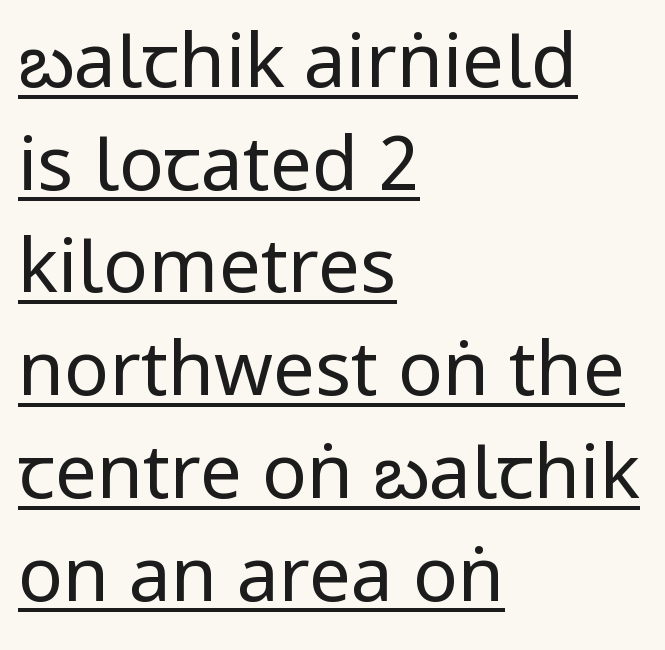
{"serif": "no", "italic": "no", "bold": "no", "weight": "regular", "width": "condensed", "stroke_contrast": "low", "underline": "yes", "align": "left", "line_spacing": "normal", "line_spacing_ratio": 1.37, "letter_spacing": "normal", "letter_spacing_em": 0.0, "glyph_px": 75}
